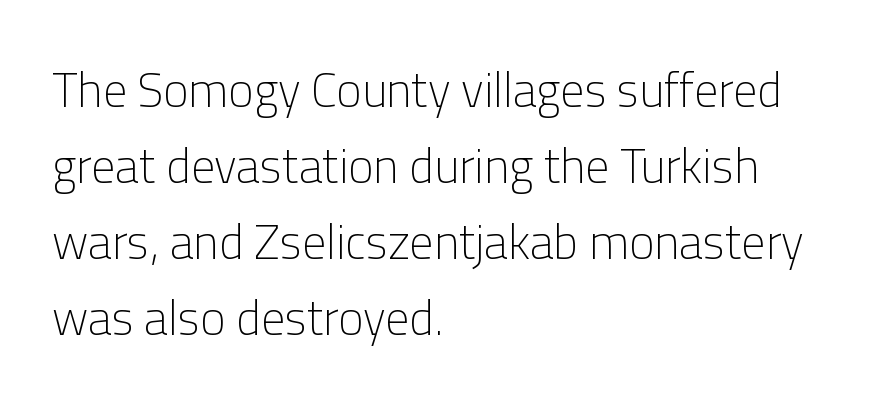
{"serif": "no", "italic": "no", "bold": "no", "weight": "light", "width": "normal", "stroke_contrast": "low", "x_height": "medium", "monospaced": "no", "underline": "no", "align": "left", "line_spacing": "normal", "line_spacing_ratio": 1.58, "letter_spacing": "normal", "letter_spacing_em": 0.0, "glyph_px": 48}
